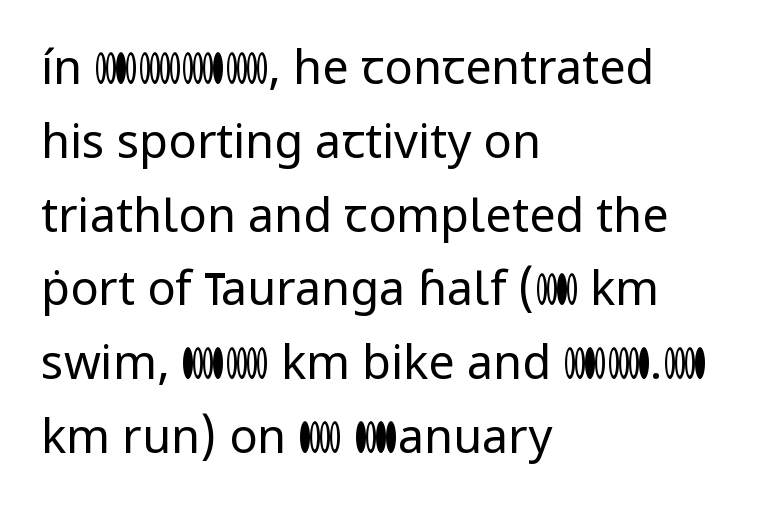
Q: Is the text bold? A: No.
Q: Is the text italic (slanted)? A: No, it is upright.
Q: Is the typeface a serif or a sans-serif typeface? A: Sans-serif.
Q: Is the text underlined? A: No.
Q: How is the paragraph aligned? A: Left-aligned.
Q: Is the spacing between letters normal or unusually wide? A: Normal.
Q: Is the spacing between lines tight, normal or loose? A: Normal.
Q: Width (condensed, normal, or wide)? A: Normal.
Q: Stroke contrast? A: Low.
Q: x-height? A: Medium.
Q: Monospaced? A: No.
